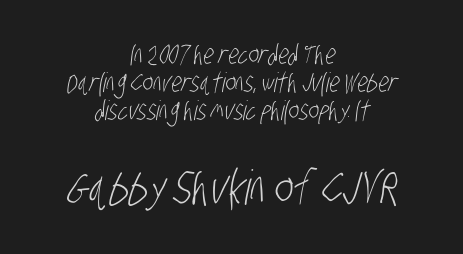
On a weight scale, this lands at 450 or below. This rendering features lettering with no underline. The letters advance in unequal steps, a hallmark of proportional type. Which of the two is more prominent by size? The second, at the bottom. These lines huddle together more closely than default settings would place them. Serifs: no, the terminals of the letterforms are clean.
